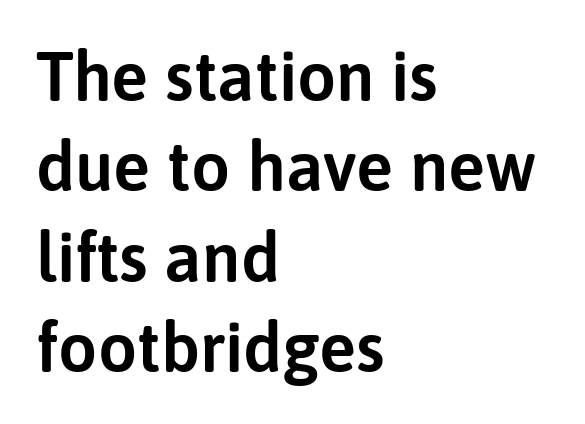
{"serif": "no", "italic": "no", "width": "normal", "stroke_contrast": "low", "x_height": "medium", "monospaced": "no", "underline": "no", "align": "left", "line_spacing": "normal", "line_spacing_ratio": 1.31, "letter_spacing": "normal", "letter_spacing_em": 0.0, "glyph_px": 69}
